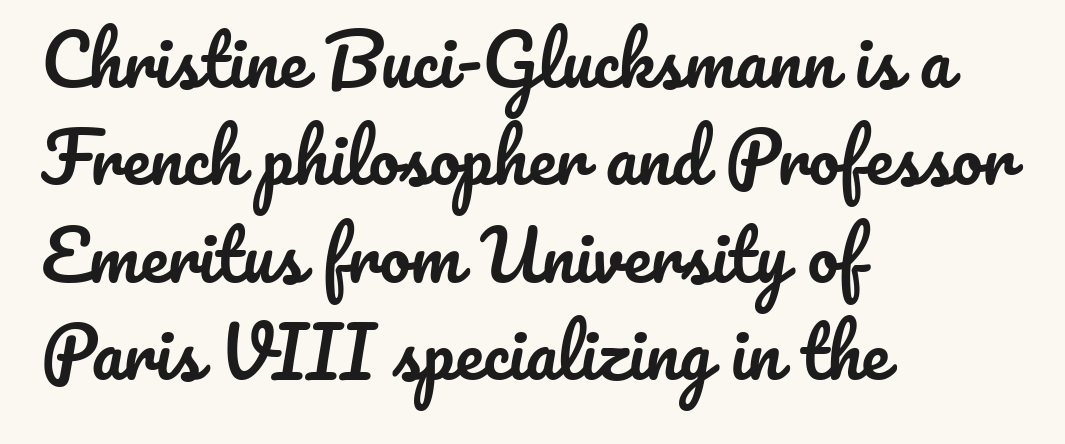
Q: Is the text italic (slanted)? A: Yes.
Q: Is the text underlined? A: No.
Q: How is the paragraph aligned? A: Left-aligned.
Q: Is the spacing between letters normal or unusually wide? A: Normal.
Q: Is the spacing between lines tight, normal or loose? A: Normal.
Q: Width (condensed, normal, or wide)? A: Normal.
Q: Stroke contrast? A: Low.
Q: x-height? A: Small.
Q: Monospaced? A: No.
